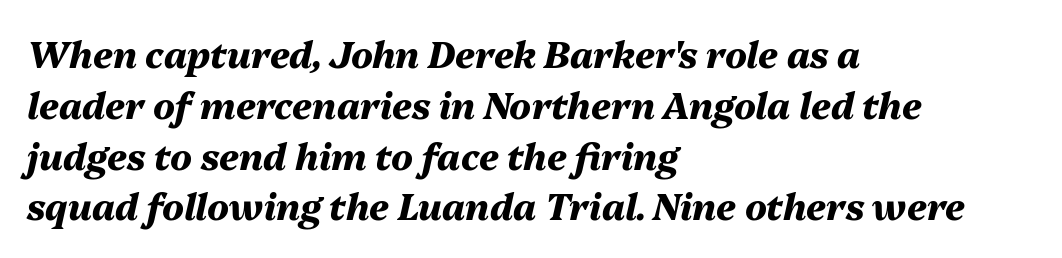
Q: Is the text bold? A: Yes.
Q: Is the text italic (slanted)? A: Yes, it leans right by about 13 degrees.
Q: Is the text underlined? A: No.
Q: How is the paragraph aligned? A: Left-aligned.
Q: Is the spacing between letters normal or unusually wide? A: Normal.
Q: Is the spacing between lines tight, normal or loose? A: Normal.
Q: Width (condensed, normal, or wide)? A: Normal.
Q: Stroke contrast? A: Medium.
Q: x-height? A: Medium.
Q: Monospaced? A: No.
